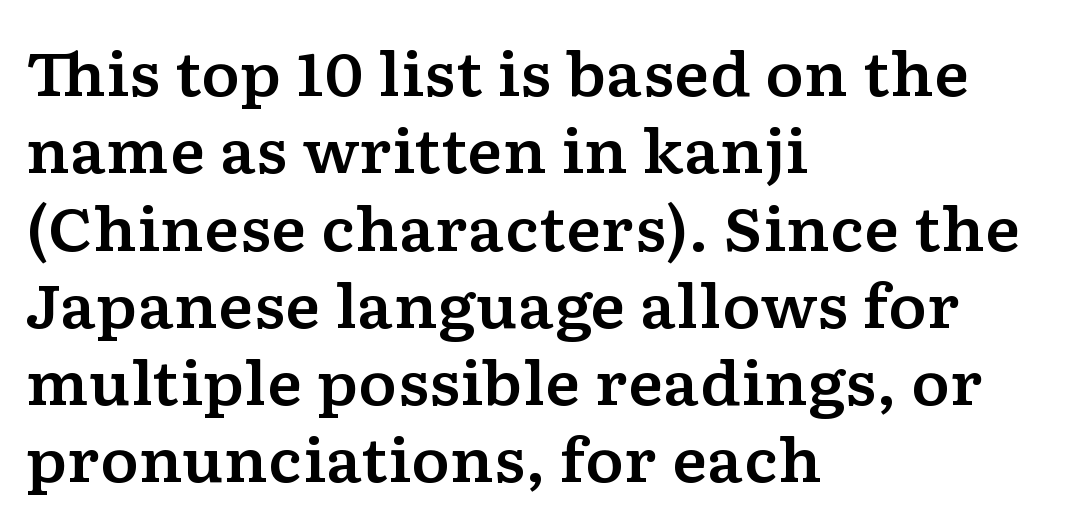
{"serif": "yes", "italic": "no", "width": "wide", "stroke_contrast": "low", "x_height": "medium", "monospaced": "no", "underline": "no", "align": "left", "line_spacing": "normal", "line_spacing_ratio": 1.31, "letter_spacing": "normal", "letter_spacing_em": 0.0, "glyph_px": 59}
